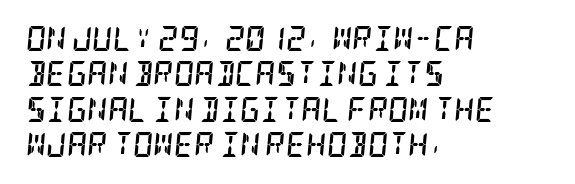
The image shows 25 px bold type, italic (leaning right); set left-aligned, normal line spacing (1.42x), normal letter spacing, not underlined.
